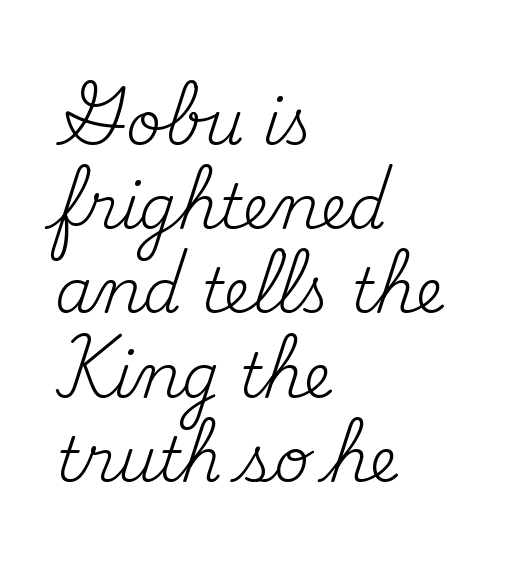
A classic flush-left, rag-right setting is used for this passage. Default kerning and tracking; the words read as compact shapes. The glyphs in this specimen are seriffed.
